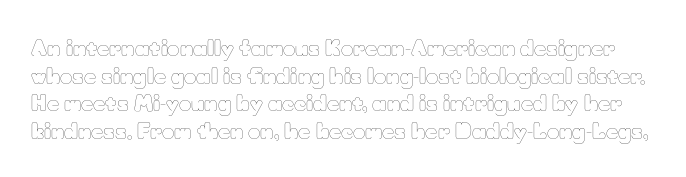
The image shows 21 px text type, upright; set normal line spacing (1.31x), normal letter spacing, not underlined.
